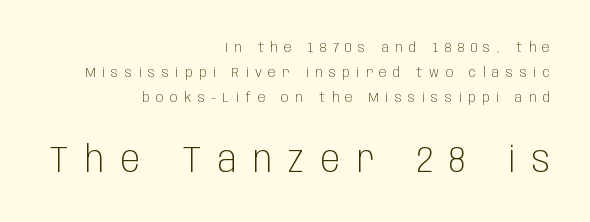
If you drew a line through each stem, it would be perfectly vertical. The rendering inserts visible extra space after every character. Caption: face not bold, strokes unweighted. The glyphs in this specimen are sans serif. A student would notice the bottom passage is typeset larger than what precedes it. Does the copy run flush right? Yes — the right margin is perfectly even.
